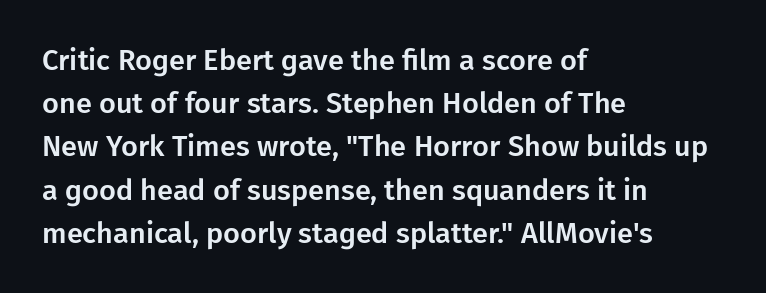
The image shows 29 px sans-serif type, upright; set left-aligned, normal line spacing (1.49x), normal letter spacing, not underlined; low stroke contrast and a medium x-height.
